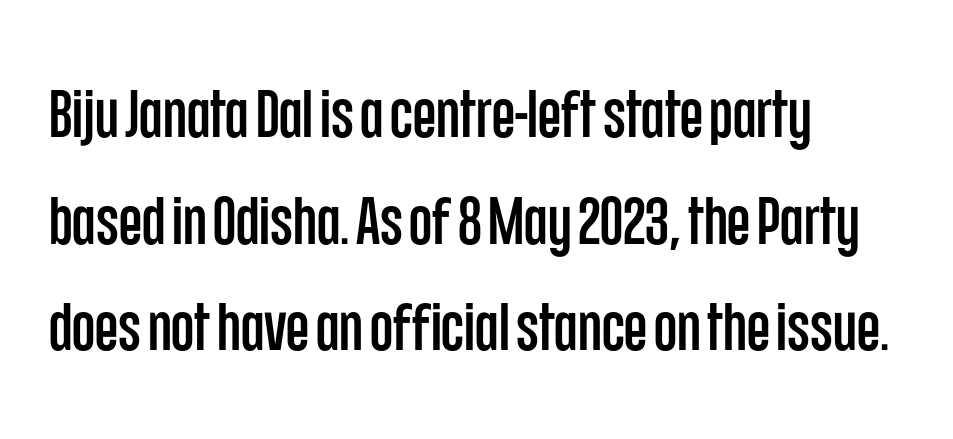
If you drew a line through each stem, it would be perfectly vertical. In terms of letterform style, serifs are entirely absent. These lines are set flush left with a ragged right edge. The specimen omits any rule beneath the text block's lines.
